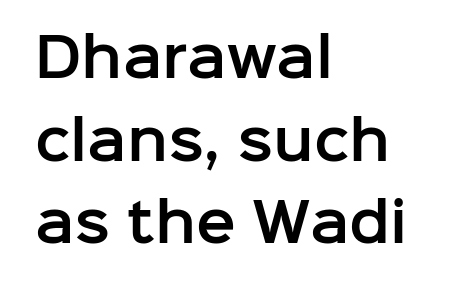
Unmarked baselines from the first word to the last. Leftover space on each line is placed entirely after the last word. No feet cap the strokes, marking this as sans-serif type. Glyph-to-glyph distance matches everyday printed text.
